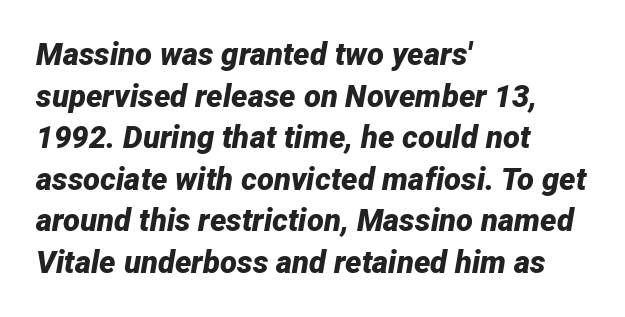
Check the space under the baseline: it is left empty. Compared with typical paragraphs, the rows here are spaced about the same. Stroke thickness is high; the sample reads as a true bold. Reading down the block, your eye returns to a fixed left position each line.
